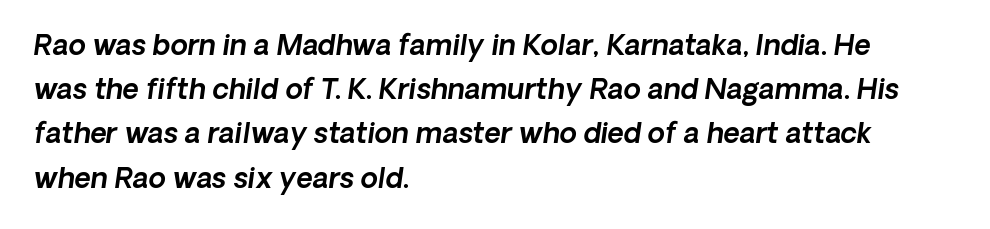
{"italic": "yes", "lean": "right", "slant_degrees": 8, "width": "normal", "x_height": "medium", "monospaced": "no", "underline": "no", "align": "left", "line_spacing": "normal", "line_spacing_ratio": 1.58, "letter_spacing": "normal", "letter_spacing_em": 0.0, "glyph_px": 28}
